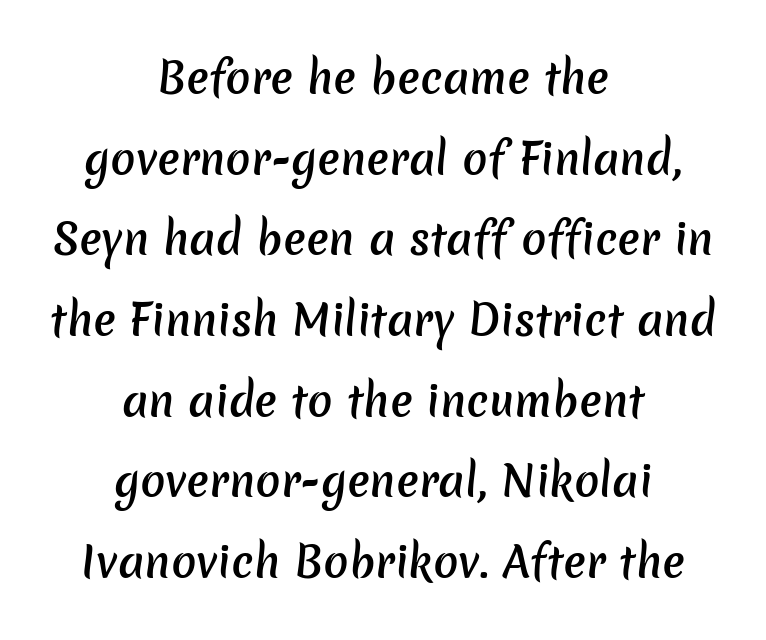
{"serif": "no", "bold": "semi", "weight": "semibold", "width": "normal", "stroke_contrast": "low", "x_height": "medium", "monospaced": "no", "underline": "no", "align": "center", "line_spacing": "loose", "line_spacing_ratio": 1.92, "letter_spacing": "normal", "letter_spacing_em": 0.0, "glyph_px": 42}
